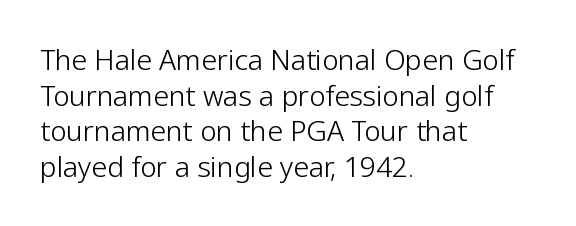
The horizontal fit of the characters is conventional and even. Left-aligned paragraph, ragged on the right. No word sits above an underline. Note the varied advance widths — an 'i' is clearly narrower than an 'm'.
